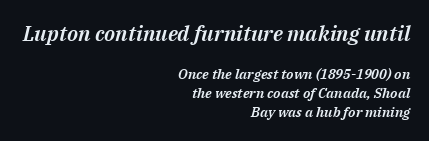
Q: Is the text italic (slanted)? A: Yes, it leans right by about 14 degrees.
Q: Is the text underlined? A: No.
Q: How is the paragraph aligned? A: Right-aligned.
Q: Is the spacing between letters normal or unusually wide? A: Normal.
Q: Is the spacing between lines tight, normal or loose? A: Normal.
Q: Which block of text is set in a larger size, the first (top) or the second (bottom)? A: The first (top) one.
